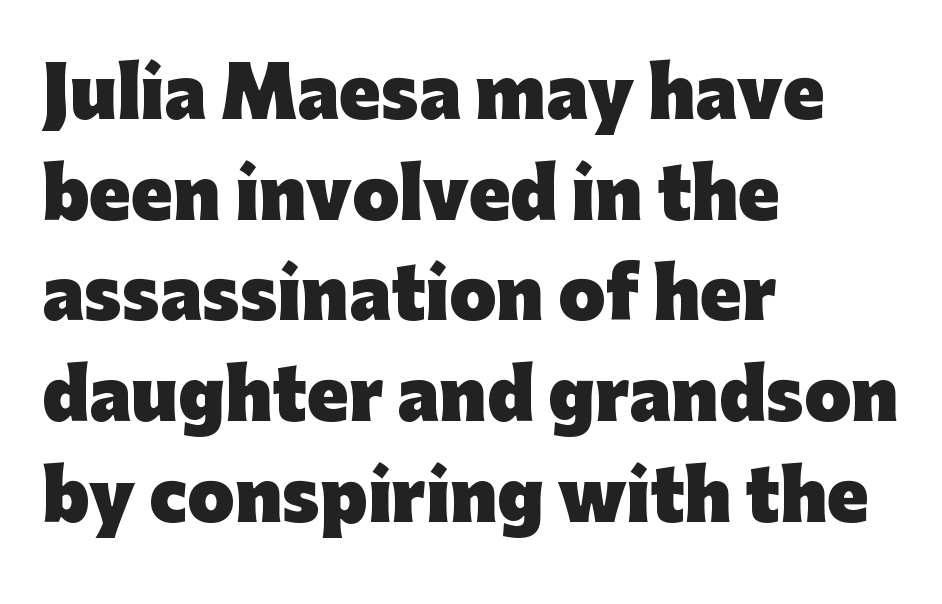
Q: Is the text bold? A: Yes.
Q: Is the text italic (slanted)? A: No, it is upright.
Q: Is the typeface a serif or a sans-serif typeface? A: Sans-serif.
Q: Is the text underlined? A: No.
Q: How is the paragraph aligned? A: Left-aligned.
Q: Is the spacing between letters normal or unusually wide? A: Normal.
Q: Is the spacing between lines tight, normal or loose? A: Normal.
Q: Width (condensed, normal, or wide)? A: Normal.
Q: Stroke contrast? A: Low.
Q: x-height? A: Medium.
Q: Monospaced? A: No.
